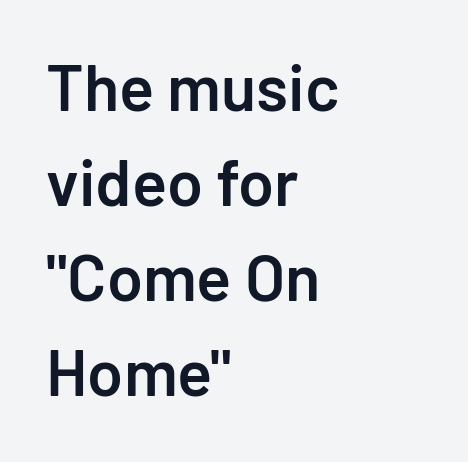
Q: Is the text bold? A: Semi-bold.
Q: Is the text italic (slanted)? A: No, it is upright.
Q: Is the typeface a serif or a sans-serif typeface? A: Sans-serif.
Q: Is the text underlined? A: No.
Q: How is the paragraph aligned? A: Left-aligned.
Q: Is the spacing between letters normal or unusually wide? A: Normal.
Q: Is the spacing between lines tight, normal or loose? A: Normal.
Q: Width (condensed, normal, or wide)? A: Normal.
Q: Stroke contrast? A: Low.
Q: x-height? A: Medium.
Q: Monospaced? A: No.
